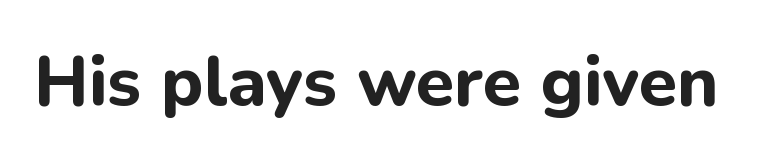
Q: Is the text bold? A: Yes.
Q: Is the text italic (slanted)? A: No, it is upright.
Q: Is the typeface a serif or a sans-serif typeface? A: Sans-serif.
Q: Is the text underlined? A: No.
Q: Is the spacing between letters normal or unusually wide? A: Normal.
Q: Width (condensed, normal, or wide)? A: Normal.
Q: Stroke contrast? A: Low.
Q: x-height? A: Medium.
Q: Monospaced? A: No.
